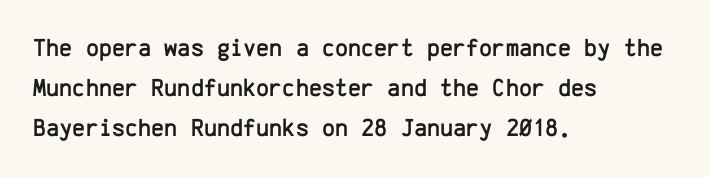
Q: Is the text italic (slanted)? A: No, it is upright.
Q: Is the text underlined? A: No.
Q: How is the paragraph aligned? A: Left-aligned.
Q: Is the spacing between letters normal or unusually wide? A: Normal.
Q: Is the spacing between lines tight, normal or loose? A: Normal.
